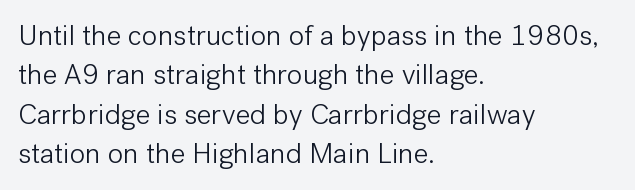
The image shows 29 px light sans-serif type, upright; set left-aligned, normal line spacing (1.36x), normal letter spacing, not underlined; low stroke contrast and a medium x-height.
